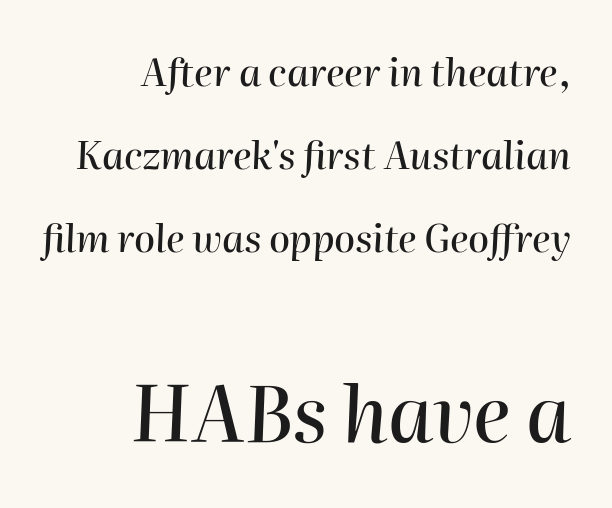
{"italic": "yes", "lean": "right", "slant_degrees": 2, "width": "normal", "stroke_contrast": "high", "x_height": "medium", "monospaced": "no", "underline": "no", "align": "right", "line_spacing": "loose", "line_spacing_ratio": 2.18, "letter_spacing": "normal", "letter_spacing_em": 0.0, "larger_block": "second", "size_ratio": 2.03, "glyph_px": 77}
